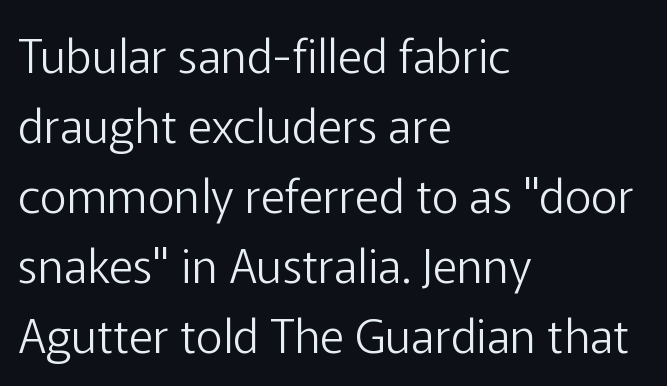
The image shows 47 px light sans-serif type, upright; set left-aligned, normal line spacing (1.49x), normal letter spacing, not underlined; low stroke contrast and a medium x-height.
